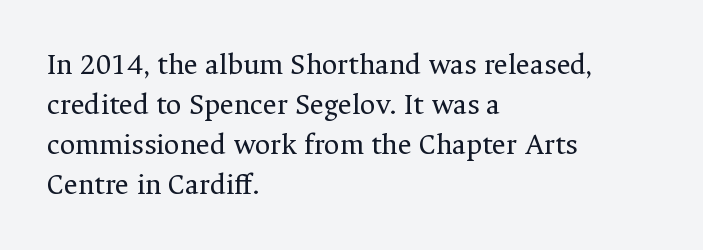
Q: Is the text bold? A: No.
Q: Is the text italic (slanted)? A: No, it is upright.
Q: Is the typeface a serif or a sans-serif typeface? A: Serif.
Q: Is the text underlined? A: No.
Q: How is the paragraph aligned? A: Left-aligned.
Q: Is the spacing between letters normal or unusually wide? A: Normal.
Q: Is the spacing between lines tight, normal or loose? A: Normal.
Q: Width (condensed, normal, or wide)? A: Normal.
Q: Stroke contrast? A: Medium.
Q: x-height? A: Medium.
Q: Monospaced? A: No.
